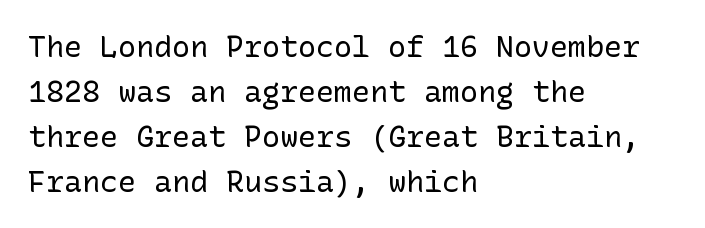
{"serif": "no", "italic": "no", "bold": "no", "weight": "regular", "width": "normal", "stroke_contrast": "low", "x_height": "medium", "underline": "no", "align": "left", "line_spacing": "normal", "line_spacing_ratio": 1.5, "letter_spacing": "normal", "letter_spacing_em": 0.0, "glyph_px": 30}
